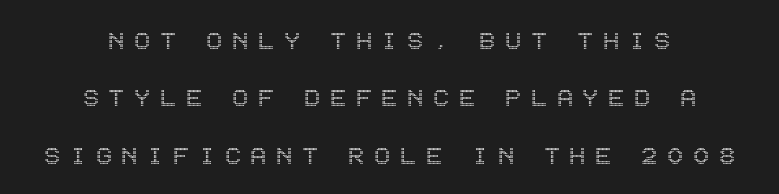
Posture: upright roman. The baseline area is clear. The lines are spread far apart with generous leading. Display-style spreading of the glyphs; the letterfit is very open.
